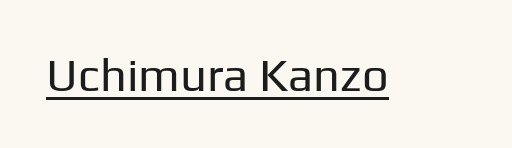
Q: Is the text bold? A: No.
Q: Is the text italic (slanted)? A: No, it is upright.
Q: Is the typeface a serif or a sans-serif typeface? A: Sans-serif.
Q: Is the text underlined? A: Yes.
Q: Is the spacing between letters normal or unusually wide? A: Normal.
Q: Width (condensed, normal, or wide)? A: Normal.
Q: Stroke contrast? A: Low.
Q: x-height? A: Medium.
Q: Monospaced? A: No.
